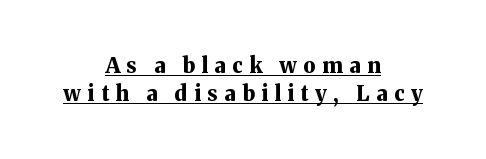
Q: Is the text bold? A: Yes.
Q: Is the text italic (slanted)? A: No, it is upright.
Q: Is the text underlined? A: Yes.
Q: How is the paragraph aligned? A: Centered.
Q: Is the spacing between letters normal or unusually wide? A: Unusually wide.
Q: Is the spacing between lines tight, normal or loose? A: Normal.
